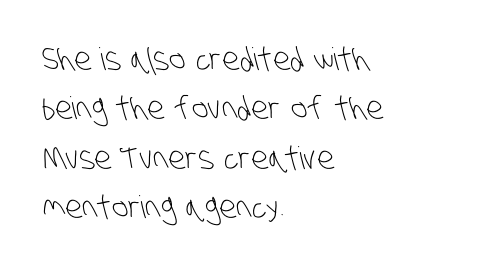
Q: Is the text bold? A: No.
Q: Is the typeface a serif or a sans-serif typeface? A: Sans-serif.
Q: Is the text underlined? A: No.
Q: How is the paragraph aligned? A: Left-aligned.
Q: Is the spacing between letters normal or unusually wide? A: Normal.
Q: Is the spacing between lines tight, normal or loose? A: Normal.
Q: Width (condensed, normal, or wide)? A: Condensed.
Q: Stroke contrast? A: Low.
Q: x-height? A: Large.
Q: Monospaced? A: No.
